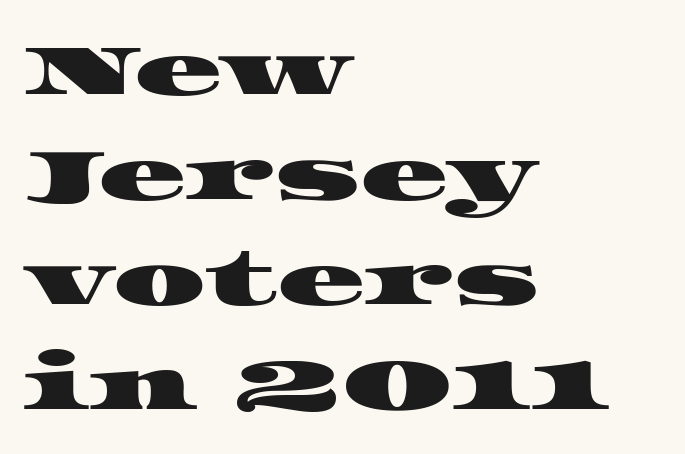
Leading matches the norm, producing a regular column. There is no visible air inserted between adjacent glyphs. Proportional: the letters do not fall into vertical columns. The glyphs are unaccompanied by any horizontal stroke below them. The rag falls on the right side of this text block.
